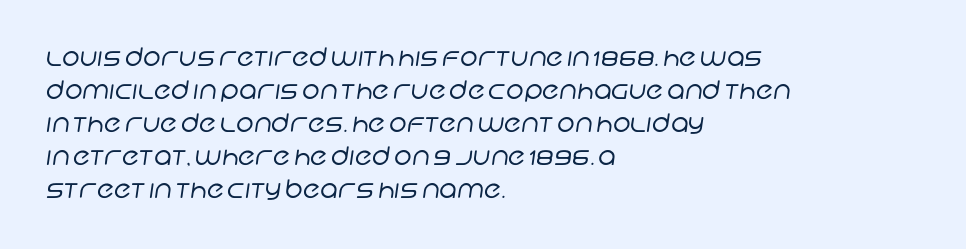
Quick note: underline off. This sample keeps an unexceptional amount of space between lines. Vertical stems look standard width or narrower in stroke. Letter spacing: default.
